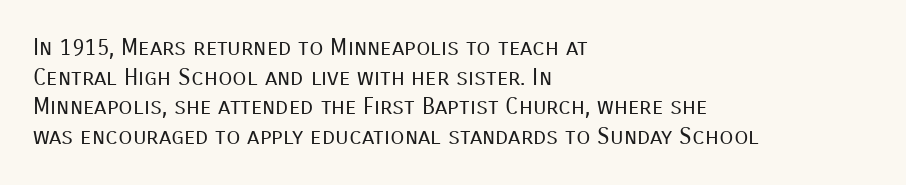
The image shows 23 px text type, upright; set left-aligned, normal line spacing (1.29x), normal letter spacing, not underlined.
